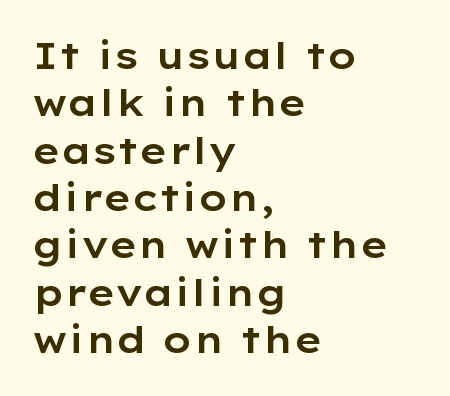
This is sans-serif lettering, the kind often seen on screens and signage. Is there any slant? The stems are plumb. Each letter keeps its own natural width here, so spacing adapts to shape. No word sits above an underline. How are the letters spaced? Ordinarily, with no added tracking. A typesetter would call this leading conventional body-copy spacing.
